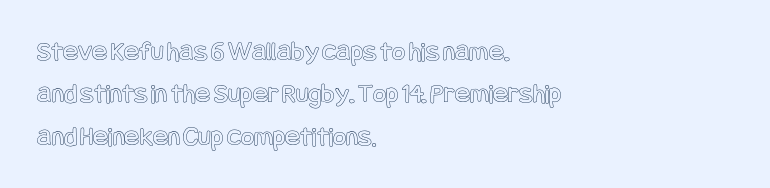
Each line starts at the same left margin while the right side varies. A normal amount of white space separates one row of letters from the next. Observe the ordinary spacing: letters are neighbours, not strangers. The foot of each line stays bare and open.
